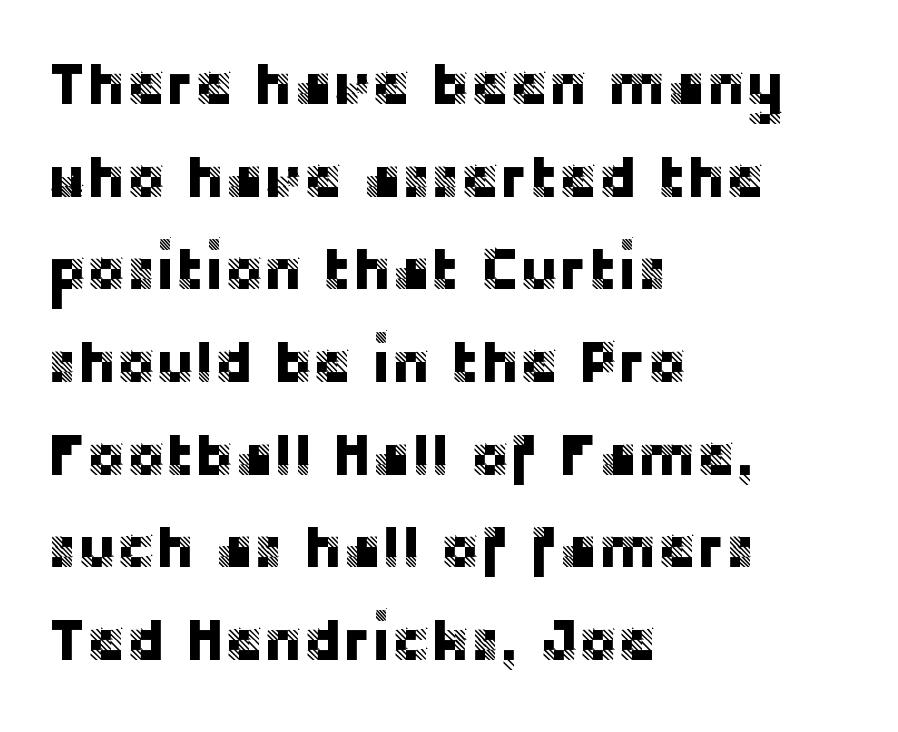
Q: Is the text italic (slanted)? A: No, it is upright.
Q: Is the typeface a serif or a sans-serif typeface? A: Sans-serif.
Q: Is the text underlined? A: No.
Q: How is the paragraph aligned? A: Left-aligned.
Q: Is the spacing between letters normal or unusually wide? A: Normal.
Q: Is the spacing between lines tight, normal or loose? A: Normal.
Q: Width (condensed, normal, or wide)? A: Normal.
Q: Stroke contrast? A: Low.
Q: x-height? A: Large.
Q: Monospaced? A: No.
